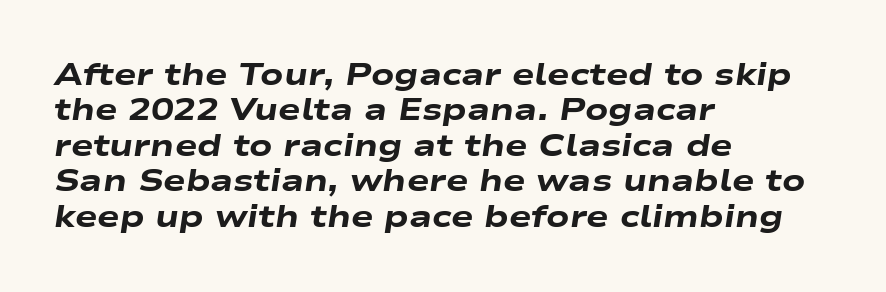
You could not count columns in this text — the font is proportionally spaced. Does the copy run flush right? No — it runs flush left. Words appear dense and cohesive because spacing is normal. The glyphs have the mass of a bold cut. Just letters on the line, the space beneath them empty.
